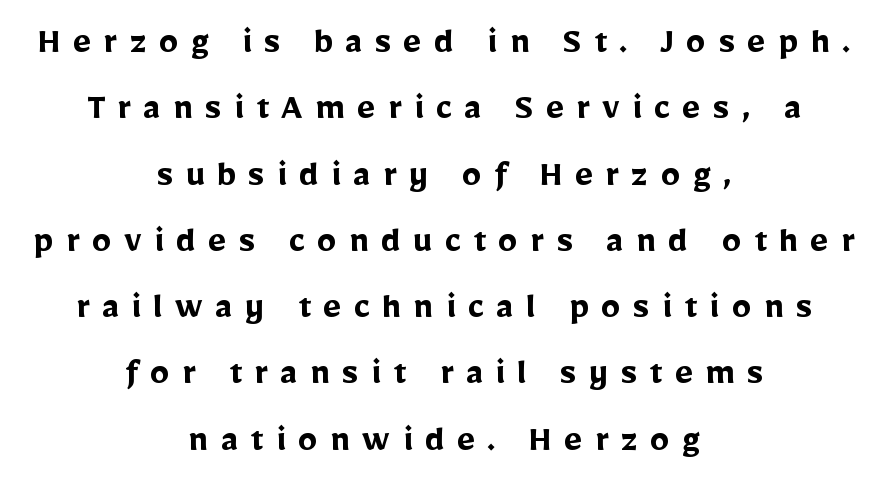
{"serif": "no", "italic": "no", "bold": "yes", "weight": "semibold", "width": "normal", "stroke_contrast": "low", "x_height": "medium", "monospaced": "no", "underline": "no", "align": "center", "line_spacing": "normal", "line_spacing_ratio": 1.7, "letter_spacing": "wide", "letter_spacing_em": 0.32, "glyph_px": 39}
